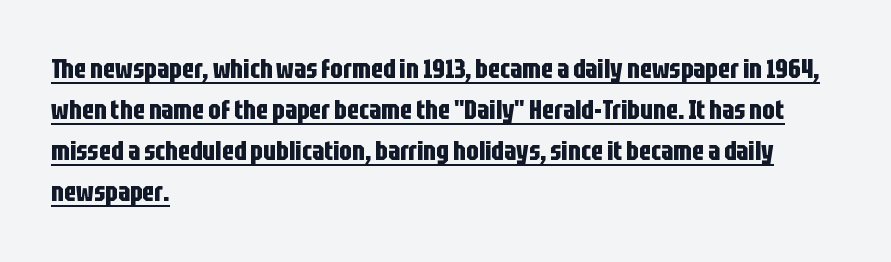
The image shows 27 px bold type, upright; set left-aligned, normal line spacing (1.52x), normal letter spacing, underlined.
